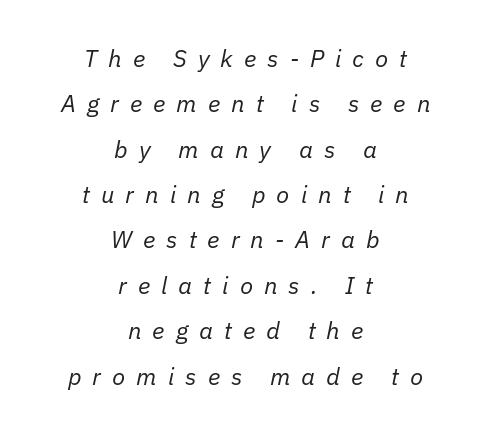
Has an underline been added? It has not. Weight: regular or lighter. Substantial extra tracking has been applied to these lines. Characters are canted at an angle relative to the baseline's perpendicular. This rendering uses center alignment, leaving both contours irregular but symmetric.
